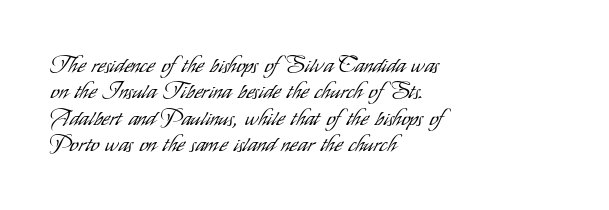
The image shows 22 px text type; set left-aligned, line spacing 1.2x, normal letter spacing, not underlined.
